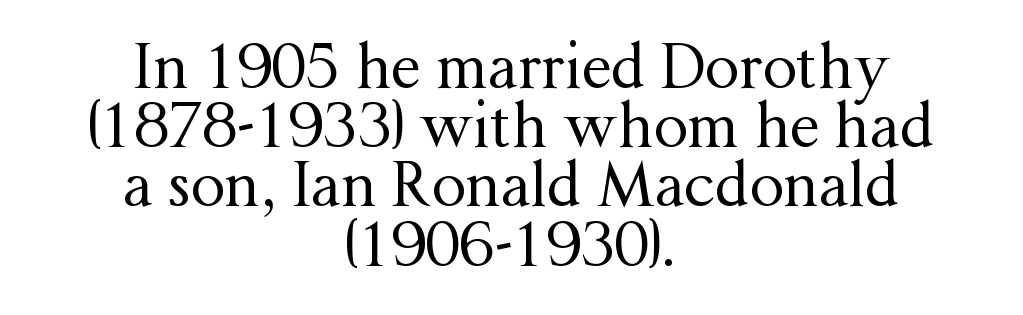
The image shows 61 px regular-weight serif type, upright; set centered, tight line spacing (0.97x), normal letter spacing, not underlined; medium stroke contrast and a medium x-height.
